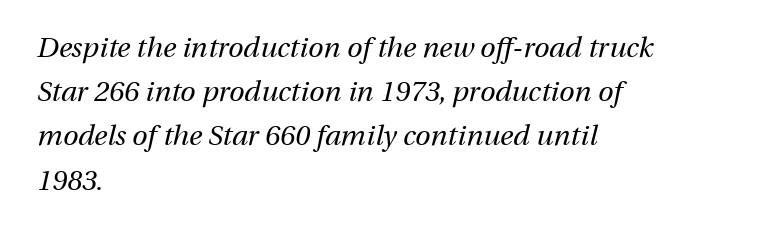
The image shows 28 px regular-weight type, italic (leaning right); set left-aligned, normal line spacing (1.58x), normal letter spacing, not underlined; medium stroke contrast and a medium x-height.
